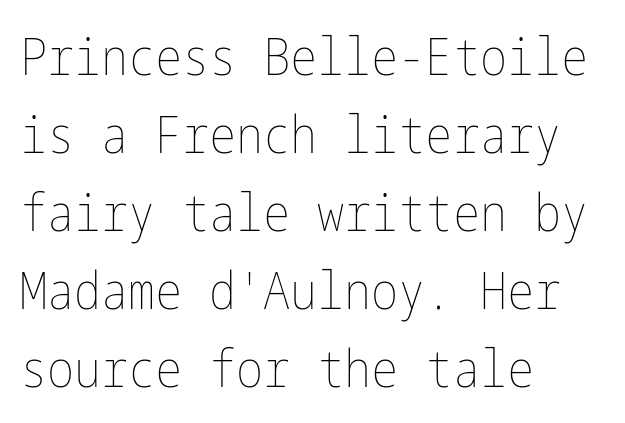
The image shows 51 px thin, condensed type, upright; set left-aligned, normal line spacing (1.53x), normal letter spacing, not underlined; low stroke contrast and a medium x-height.
